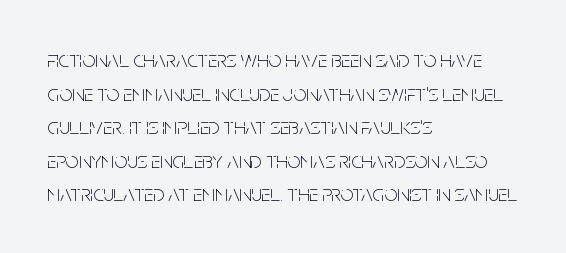
What stands out about the letter spacing? Nothing — it is the standard amount. Type without underlining. You can tell it's not italic because the verticals are truly vertical. Is there much room between lines? A standard amount, neither cramped nor airy.
